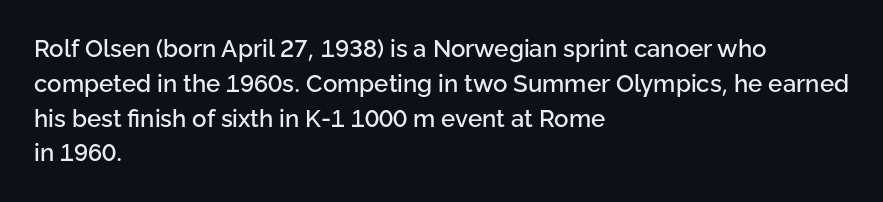
The image shows 24 px text type, upright; set left-aligned, normal line spacing (1.45x), normal letter spacing, not underlined.
